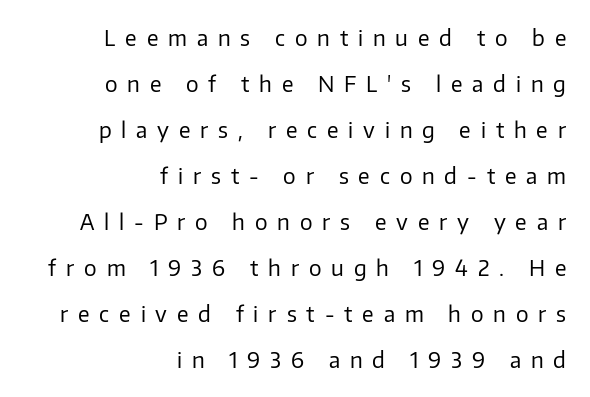
The image shows 21 px text type, upright; set right-aligned, loose line spacing (2.19x), unusually wide letter spacing (+0.47 em), not underlined.
